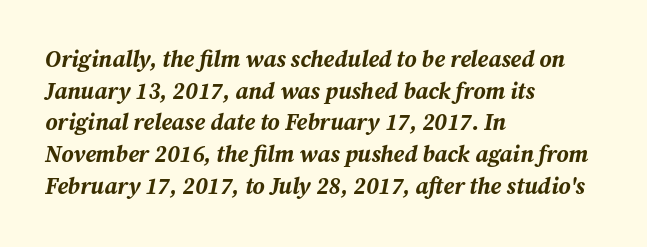
Q: Is the text bold? A: Yes.
Q: Is the text italic (slanted)? A: Yes, it leans right by about 12 degrees.
Q: Is the text underlined? A: No.
Q: How is the paragraph aligned? A: Left-aligned.
Q: Is the spacing between letters normal or unusually wide? A: Normal.
Q: Is the spacing between lines tight, normal or loose? A: Normal.
